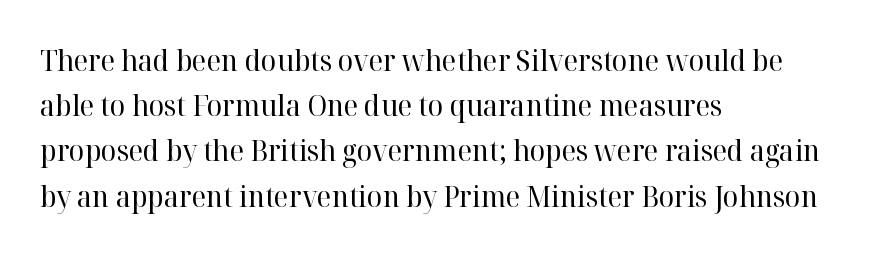
The image shows 29 px regular-weight serif type, upright; set left-aligned, normal line spacing (1.56x), normal letter spacing, not underlined; high stroke contrast and a medium x-height.
